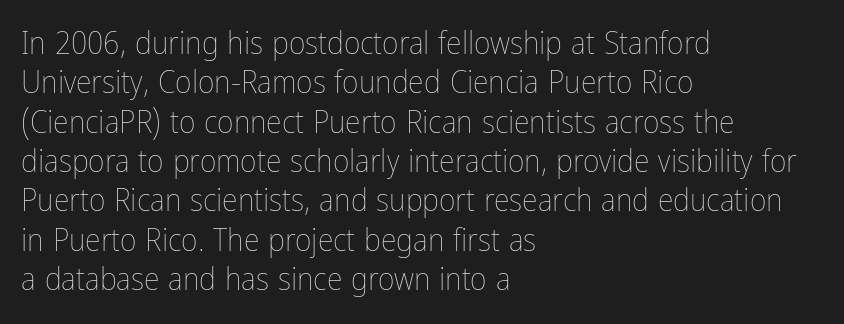
Q: Is the text bold? A: No.
Q: Is the text italic (slanted)? A: No, it is upright.
Q: Is the text underlined? A: No.
Q: How is the paragraph aligned? A: Left-aligned.
Q: Is the spacing between letters normal or unusually wide? A: Normal.
Q: Width (condensed, normal, or wide)? A: Condensed.
Q: Stroke contrast? A: Low.
Q: x-height? A: Medium.
Q: Monospaced? A: No.
